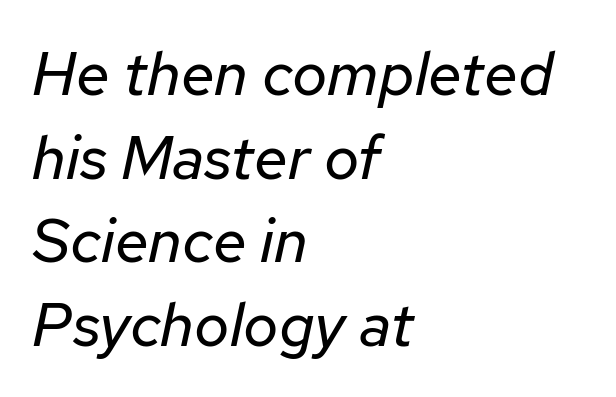
The image shows 61 px regular-weight type, italic (leaning right); set left-aligned, normal line spacing (1.37x), normal letter spacing, not underlined; low stroke contrast and a medium x-height.
